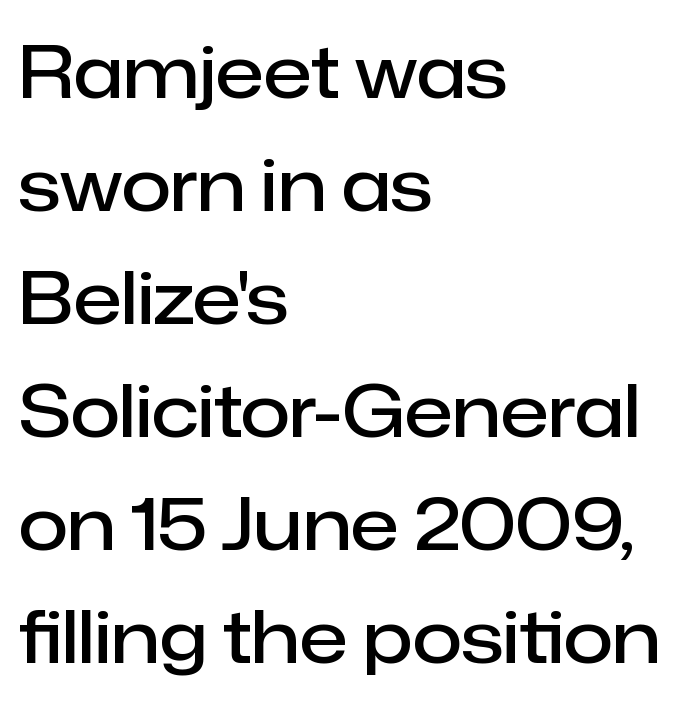
Q: Is the text bold? A: Semi-bold.
Q: Is the text italic (slanted)? A: No, it is upright.
Q: Is the typeface a serif or a sans-serif typeface? A: Sans-serif.
Q: Is the text underlined? A: No.
Q: How is the paragraph aligned? A: Left-aligned.
Q: Is the spacing between letters normal or unusually wide? A: Normal.
Q: Is the spacing between lines tight, normal or loose? A: Normal.
Q: Width (condensed, normal, or wide)? A: Normal.
Q: Stroke contrast? A: Low.
Q: x-height? A: Medium.
Q: Monospaced? A: No.
